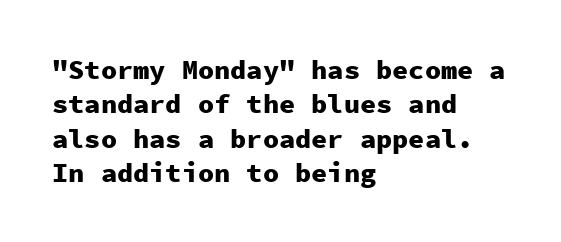
{"italic": "no", "bold": "yes", "underline": "no", "align": "left", "line_spacing": "normal", "line_spacing_ratio": 1.27, "letter_spacing": "normal", "letter_spacing_em": 0.0, "glyph_px": 27}
